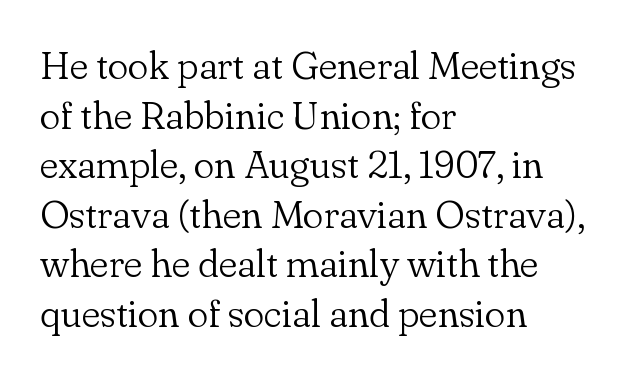
{"serif": "yes", "italic": "no", "bold": "no", "weight": "light", "width": "normal", "stroke_contrast": "low", "x_height": "small", "monospaced": "no", "underline": "no", "align": "left", "line_spacing": "normal", "line_spacing_ratio": 1.27, "letter_spacing": "normal", "letter_spacing_em": 0.0, "glyph_px": 39}
